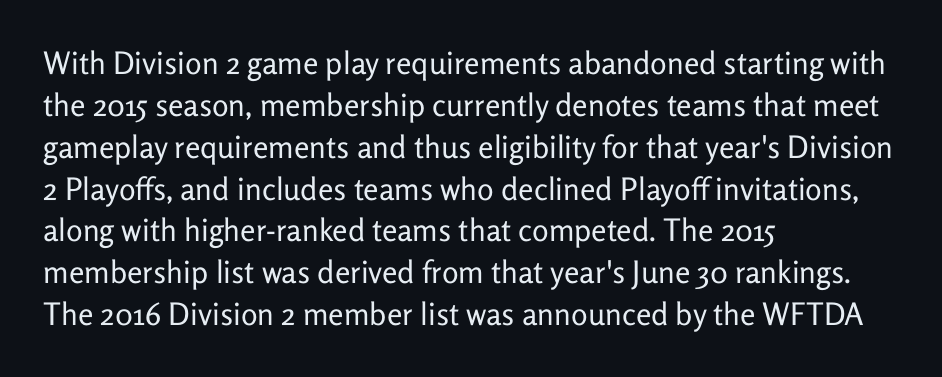
The image shows 31 px regular-weight sans-serif type, upright; set left-aligned, normal line spacing (1.35x), normal letter spacing, not underlined; low stroke contrast and a medium x-height.
